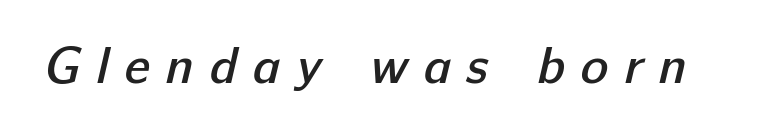
The image shows 52 px semibold sans-serif type; set unusually wide letter spacing (+0.3 em), not underlined; low stroke contrast and a medium x-height.
